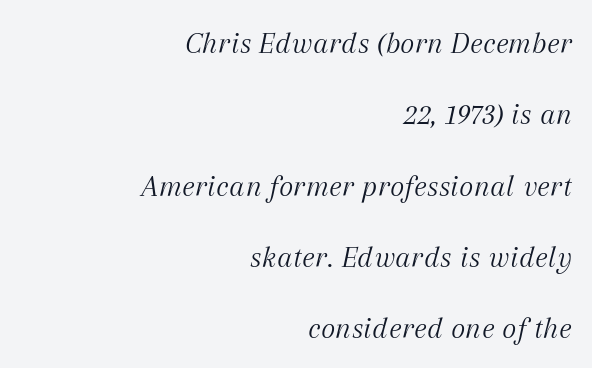
Lines of text with bare space underneath. Successive baselines arrive slowly, with a big drop between each. What stands out about the letter spacing? Nothing — it is the standard amount. Every character sits at an angle, as italics do. The glyphs in this specimen are seriffed.
